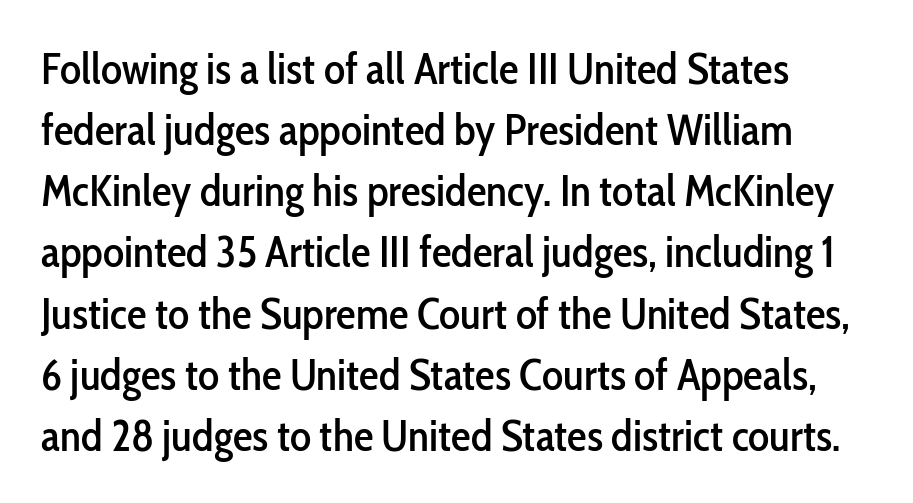
{"serif": "no", "italic": "no", "width": "condensed", "stroke_contrast": "low", "x_height": "medium", "monospaced": "no", "underline": "no", "align": "left", "line_spacing": "normal", "line_spacing_ratio": 1.39, "letter_spacing": "normal", "letter_spacing_em": 0.0, "glyph_px": 44}
